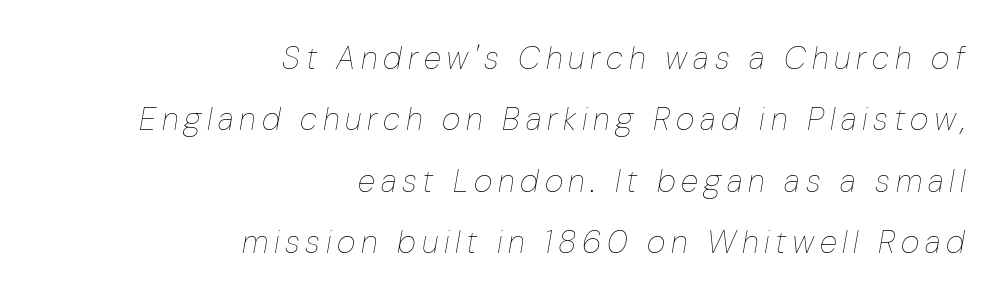
The image shows 32 px thin, condensed type, italic (leaning right); set right-aligned, loose line spacing (1.92x), not underlined; low stroke contrast and a medium x-height.
